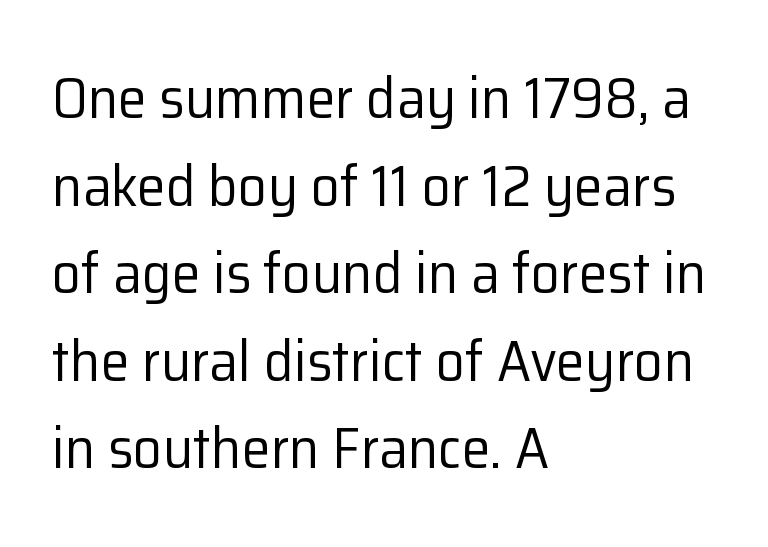
Looks like regular typesetting: each glyph gets only the width it needs. The rendering uses a moderate line-height, typical for paragraphs. This rendering leaves character spacing at its baseline value. The axis of the letterforms is exactly vertical.
